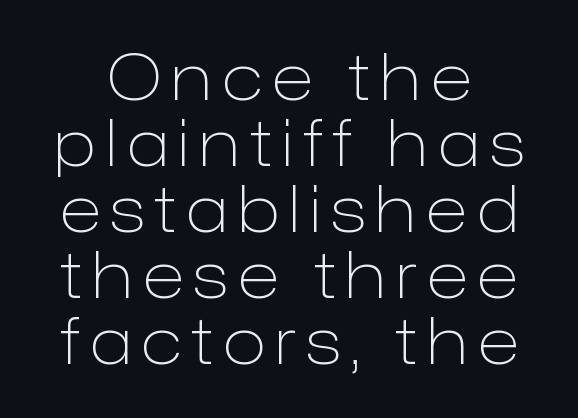
Q: Is the text bold? A: No.
Q: Is the text italic (slanted)? A: No, it is upright.
Q: Is the typeface a serif or a sans-serif typeface? A: Sans-serif.
Q: Is the text underlined? A: No.
Q: Is the spacing between lines tight, normal or loose? A: Tight.
Q: Width (condensed, normal, or wide)? A: Normal.
Q: Stroke contrast? A: Low.
Q: x-height? A: Medium.
Q: Monospaced? A: No.
